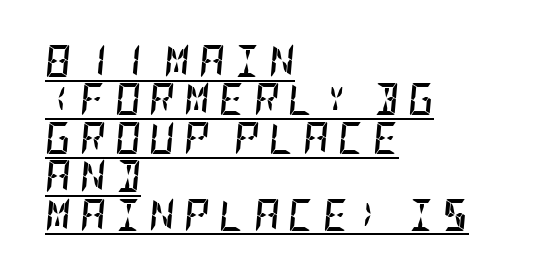
Q: Is the text bold? A: Yes.
Q: Is the text italic (slanted)? A: Yes, it leans right by about 5 degrees.
Q: Is the text underlined? A: Yes.
Q: How is the paragraph aligned? A: Left-aligned.
Q: Is the spacing between letters normal or unusually wide? A: Unusually wide.
Q: Width (condensed, normal, or wide)? A: Condensed.
Q: Stroke contrast? A: Low.
Q: x-height? A: Large.
